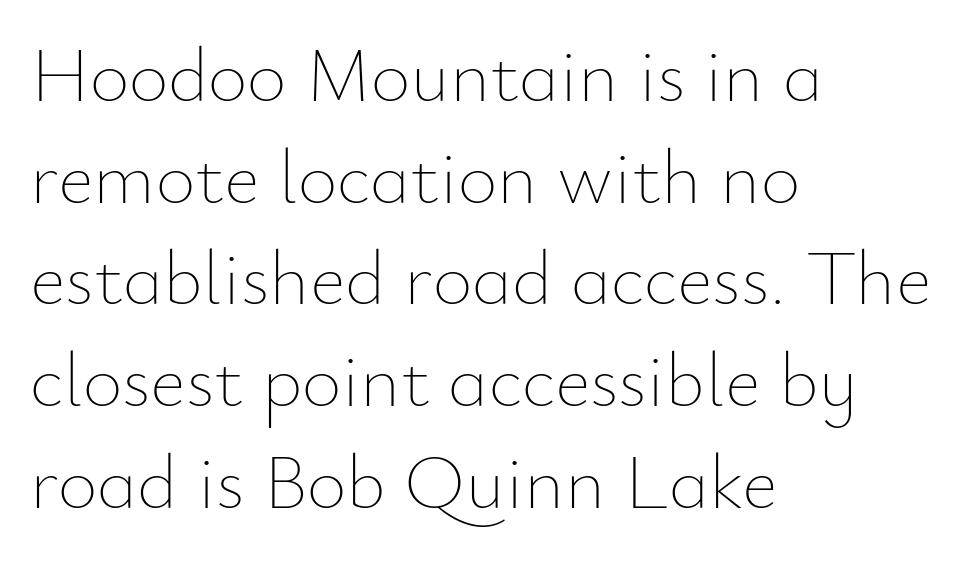
{"italic": "no", "bold": "no", "weight": "thin", "width": "normal", "stroke_contrast": "low", "x_height": "small", "monospaced": "no", "underline": "no", "align": "left", "line_spacing": "normal", "line_spacing_ratio": 1.32, "letter_spacing": "normal", "letter_spacing_em": 0.0, "glyph_px": 77}
